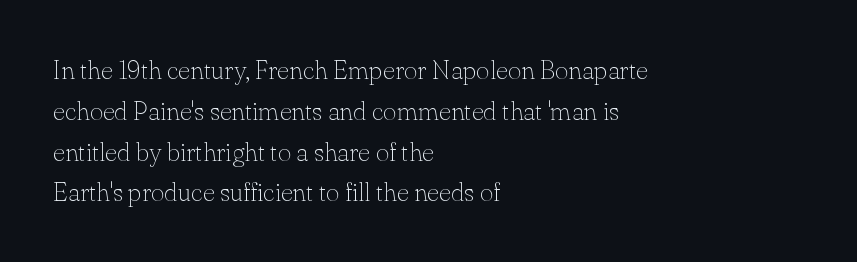
{"italic": "no", "bold": "no", "underline": "no", "align": "left", "line_spacing": "normal", "line_spacing_ratio": 1.57, "letter_spacing": "normal", "letter_spacing_em": 0.0, "glyph_px": 26}
